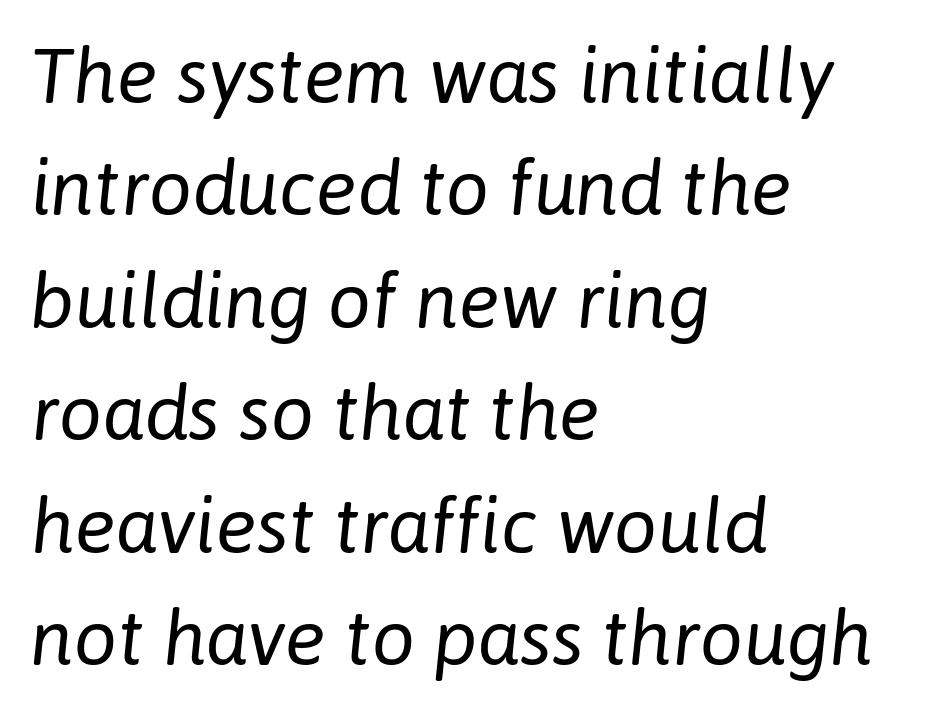
The image shows 77 px regular-weight type, italic (leaning right); set left-aligned, normal line spacing (1.46x), normal letter spacing, not underlined; low stroke contrast and a medium x-height.
